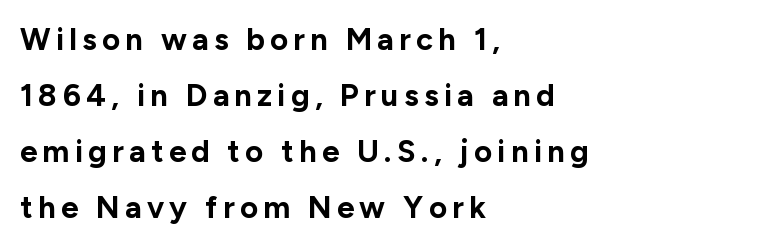
Rule under the text: the space is simply empty. The lines are quadded left. These lines carry a lot of weight — the face is fully bold. Unlike a traditional serif, this face leaves its strokes unadorned. The specimen reads as upright at a glance. You could not count columns in this text — the font is proportionally spaced.
